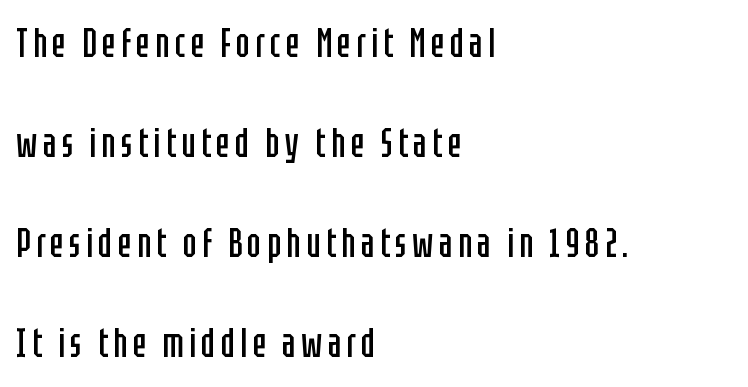
{"serif": "no", "italic": "no", "bold": "no", "weight": "regular", "width": "condensed", "stroke_contrast": "low", "x_height": "large", "monospaced": "no", "underline": "no", "align": "left", "line_spacing": "loose", "line_spacing_ratio": 2.44, "glyph_px": 41}
